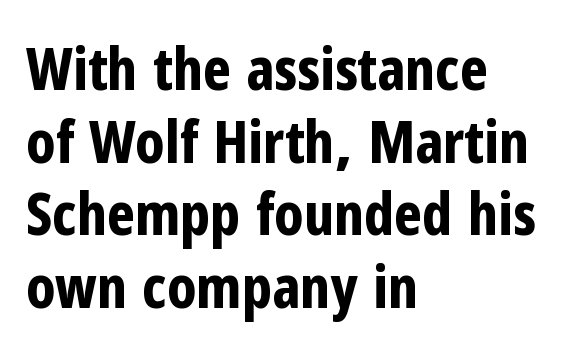
The zone under the glyphs is completely vacant. Is this a fixed-width face? No — the glyphs have proportional, varying widths. Short note: letters normally spaced. Examine the stroke ends and you'll find no serifs.
